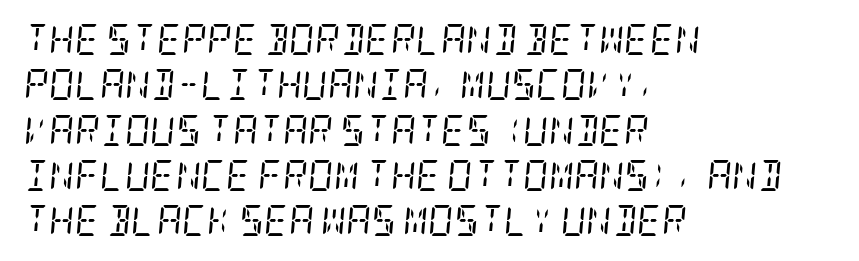
The image shows 31 px regular-weight, condensed serif type, italic (leaning right); set left-aligned, normal line spacing (1.46x), normal letter spacing, not underlined; low stroke contrast and a large x-height.
